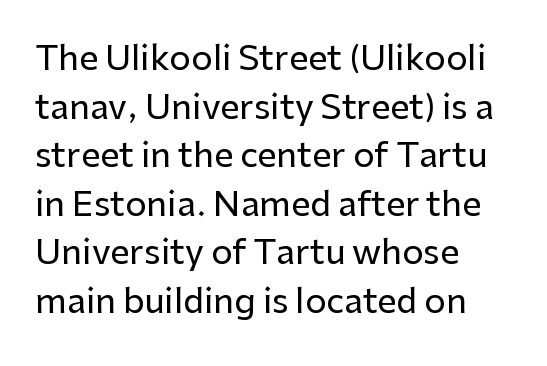
The image shows 34 px sans-serif type, upright; set left-aligned, normal line spacing (1.43x), normal letter spacing, not underlined; low stroke contrast and a medium x-height.
